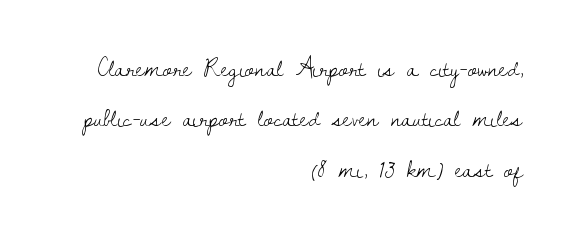
The image shows 27 px text type; set right-aligned, line spacing 1.87x, normal letter spacing, not underlined.
